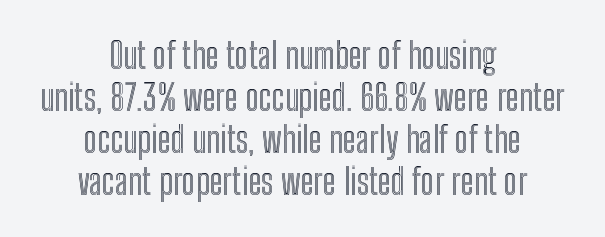
The image shows 36 px condensed type, upright; set centered, line spacing 1.17x, normal letter spacing, not underlined; a medium x-height.
